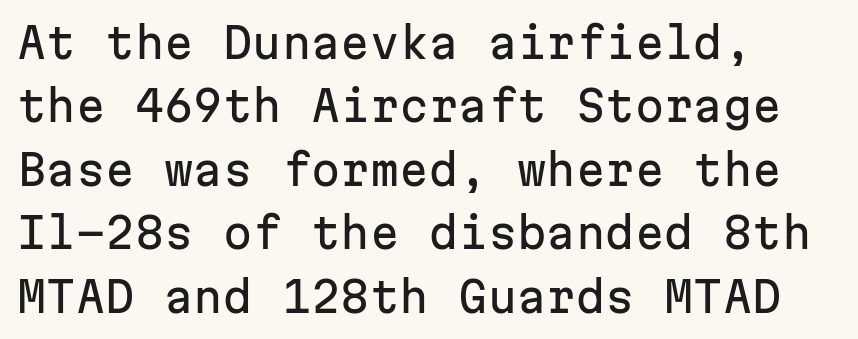
{"serif": "no", "italic": "no", "width": "normal", "stroke_contrast": "low", "x_height": "medium", "monospaced": "yes", "underline": "no", "align": "left", "line_spacing": "normal", "line_spacing_ratio": 1.51, "letter_spacing": "normal", "letter_spacing_em": 0.0, "glyph_px": 42}
